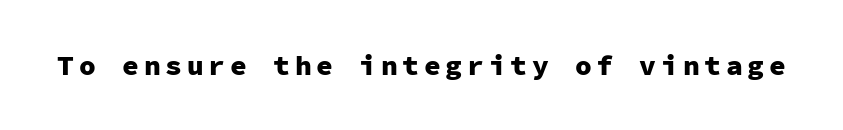
A typesetter would label this face a sans. Is there any slant? The stems are plumb. Monospaced: the letters line up in strict vertical columns. Check the space under the baseline: it is left empty. The rendering uses a bold face; every stroke is thick and dark.
